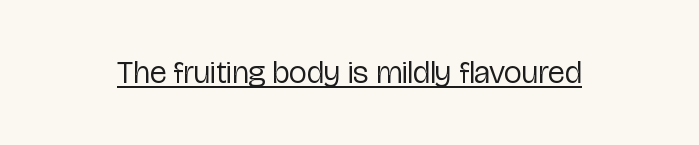
Q: Is the text bold? A: No.
Q: Is the text italic (slanted)? A: No, it is upright.
Q: Is the typeface a serif or a sans-serif typeface? A: Sans-serif.
Q: Is the text underlined? A: Yes.
Q: Is the spacing between letters normal or unusually wide? A: Normal.
Q: Width (condensed, normal, or wide)? A: Condensed.
Q: Stroke contrast? A: Low.
Q: x-height? A: Medium.
Q: Monospaced? A: No.
